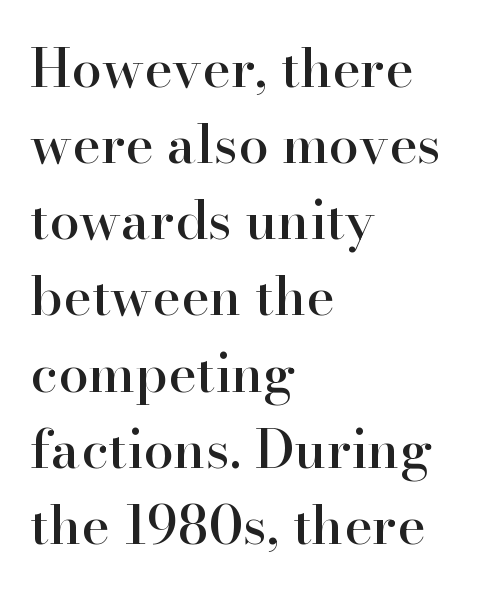
Glyph-to-glyph distance matches everyday printed text. Does the lettering tilt? It doesn't — this is upright. This rendering uses left alignment, leaving the right contour irregular. Check the space under the baseline: it is left empty.
